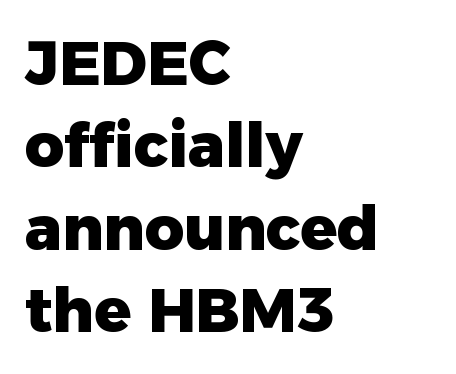
Interline gaps are of average width in this sample. Character widths vary here, with narrow letters taking less room than wide ones. Observe the absence of serifs on each vertical stroke in this sample. Emphasis by weight is at full strength: bold. The paragraph has a hard left edge and a soft right edge.
